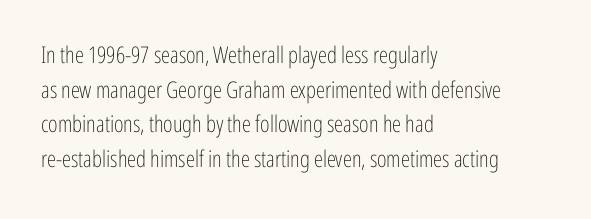
{"italic": "no", "bold": "no", "underline": "no", "align": "left", "line_spacing": "normal", "line_spacing_ratio": 1.51, "letter_spacing": "normal", "letter_spacing_em": 0.0, "glyph_px": 23}
